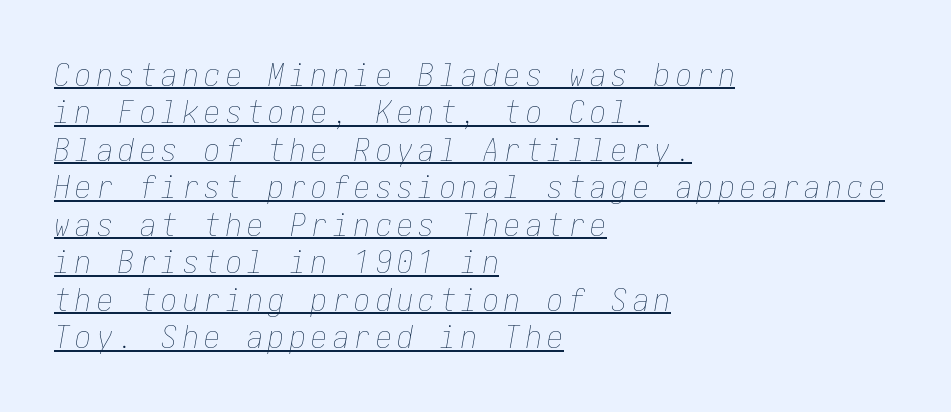
Q: Is the text bold? A: No.
Q: Is the text italic (slanted)? A: Yes, it leans right by about 10 degrees.
Q: Is the text underlined? A: Yes.
Q: How is the paragraph aligned? A: Left-aligned.
Q: Width (condensed, normal, or wide)? A: Condensed.
Q: Stroke contrast? A: Low.
Q: x-height? A: Medium.
